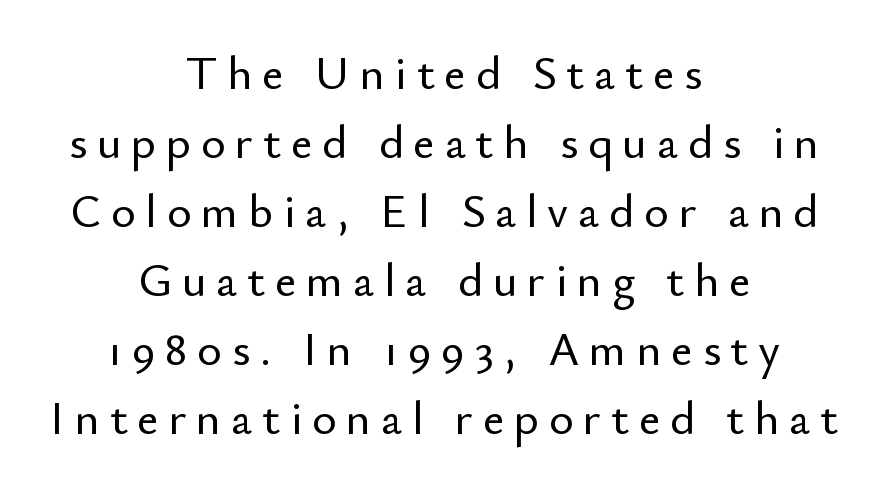
The image shows 47 px sans-serif type, upright; set centered, normal line spacing (1.47x), unusually wide letter spacing (+0.21 em), not underlined; low stroke contrast and a small x-height.
